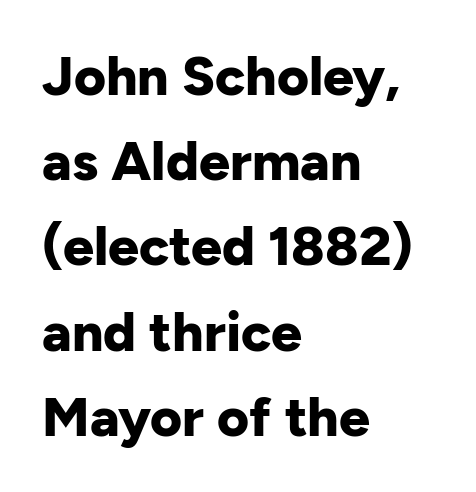
Q: Is the text bold? A: Yes.
Q: Is the text italic (slanted)? A: No, it is upright.
Q: Is the typeface a serif or a sans-serif typeface? A: Sans-serif.
Q: Is the text underlined? A: No.
Q: How is the paragraph aligned? A: Left-aligned.
Q: Is the spacing between letters normal or unusually wide? A: Normal.
Q: Is the spacing between lines tight, normal or loose? A: Normal.
Q: Width (condensed, normal, or wide)? A: Normal.
Q: Stroke contrast? A: Low.
Q: x-height? A: Medium.
Q: Monospaced? A: No.
